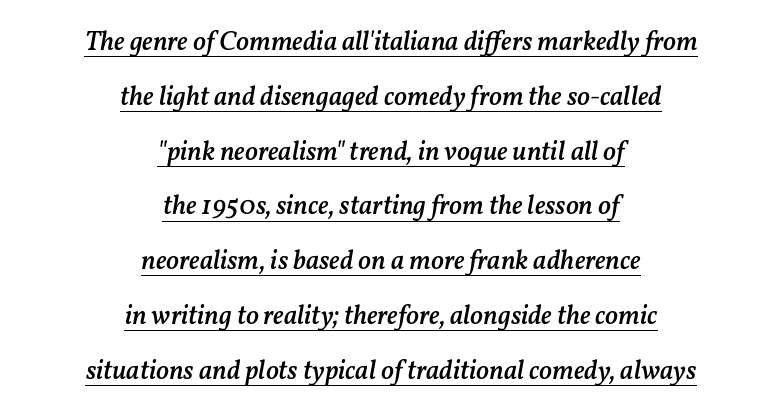
This rendering uses center alignment, leaving both contours irregular but symmetric. In terms of letterspacing, this is plain default setting. A typesetter would call this leading open, well beyond the default. Would a proofreader flag this as italicized? Yes.
